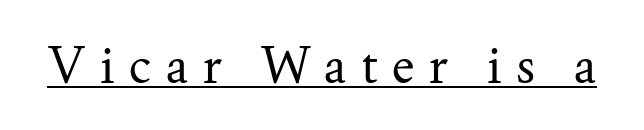
This is not heavy type; no bold has been used. No italicization has been applied; the sample stays upright. Honestly, the letter spacing is so wide it's the main thing you notice. Note the varied advance widths — an 'i' is clearly narrower than an 'm'. Caption: lettering with a line underneath. The glyphs in this specimen are seriffed.
